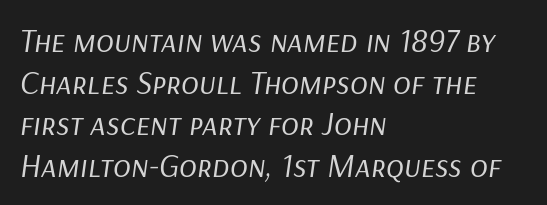
{"italic": "yes", "lean": "right", "slant_degrees": 9, "bold": "no", "weight": "regular", "width": "normal", "stroke_contrast": "low", "x_height": "medium", "monospaced": "no", "underline": "no", "align": "left", "line_spacing": "normal", "line_spacing_ratio": 1.26, "letter_spacing": "normal", "letter_spacing_em": 0.0, "glyph_px": 33}
